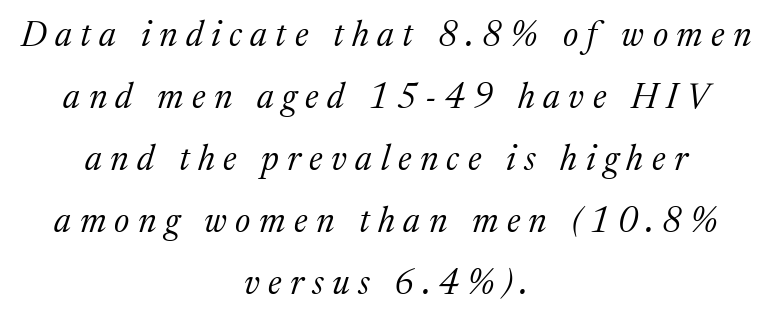
In terms of letterspacing, this is a distinctly airy, spread setting. Centered paragraph, ragged on both sides. The typeface chosen for these lines features serifs. These glyphs show unthickened strokes, regular width or finer. Anything drawn beneath the words? Only blank space. Would a proofreader flag this as italicized? Yes.
